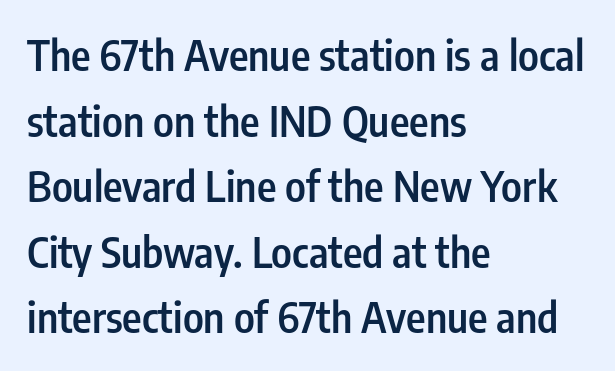
Stroke thickness is moderately raised; the sample reads as semibold. Style check: upright. The baseline area is clear. These lines are rendered in a variable-pitch font. Observe the absence of serifs on each vertical stroke in this sample. In CSS terms this would be text-align: left.
